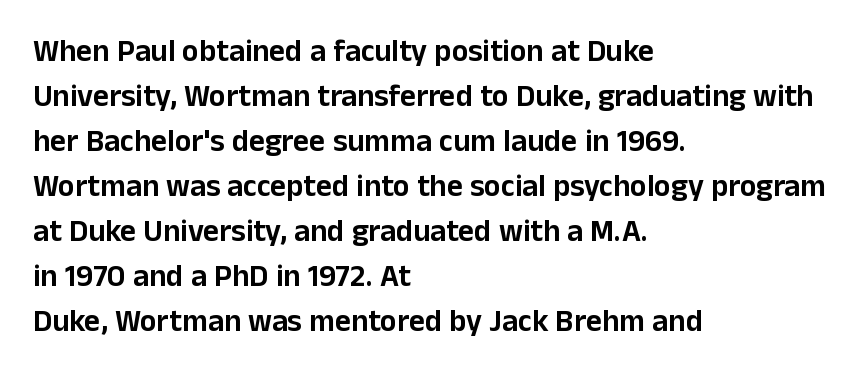
Q: Is the text italic (slanted)? A: No, it is upright.
Q: Is the typeface a serif or a sans-serif typeface? A: Sans-serif.
Q: Is the text underlined? A: No.
Q: How is the paragraph aligned? A: Left-aligned.
Q: Is the spacing between letters normal or unusually wide? A: Normal.
Q: Is the spacing between lines tight, normal or loose? A: Normal.
Q: Width (condensed, normal, or wide)? A: Normal.
Q: Stroke contrast? A: Low.
Q: x-height? A: Medium.
Q: Monospaced? A: No.
